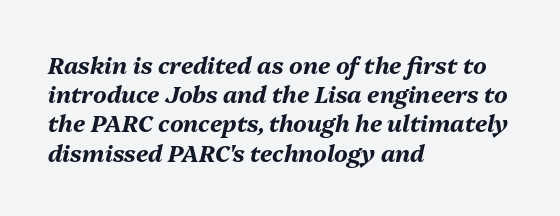
The image shows 23 px bold type, italic (leaning right); set left-aligned, normal line spacing (1.27x), normal letter spacing, not underlined.
